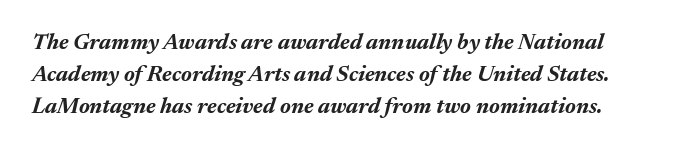
The image shows 22 px bold type, italic (leaning right); set normal line spacing (1.45x), normal letter spacing, not underlined.
